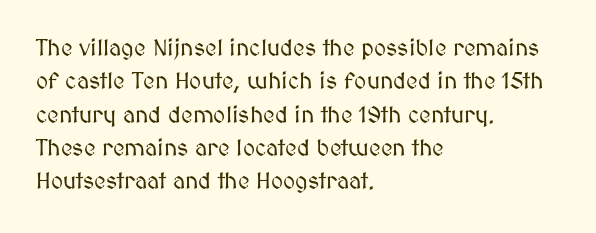
{"italic": "no", "underline": "no", "align": "left", "line_spacing": "normal", "line_spacing_ratio": 1.45, "letter_spacing": "normal", "letter_spacing_em": 0.0, "glyph_px": 23}
